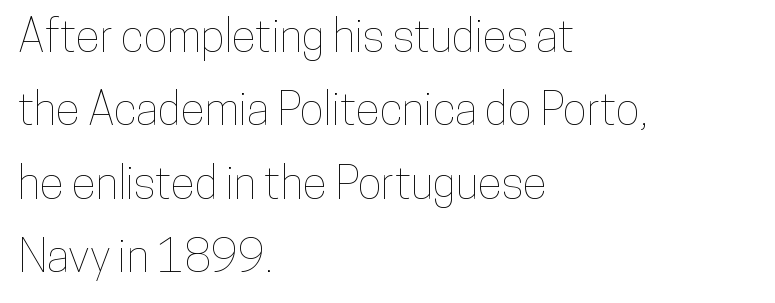
The image shows 45 px condensed type, upright; set left-aligned, normal line spacing (1.63x), normal letter spacing, not underlined; low stroke contrast and a medium x-height.
